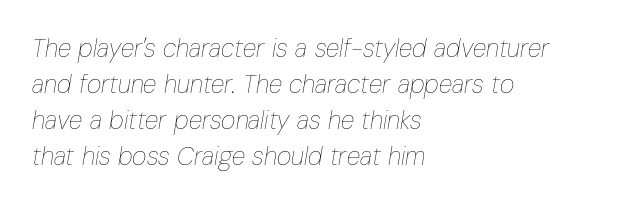
{"italic": "yes", "lean": "right", "slant_degrees": 10, "bold": "no", "underline": "no", "align": "left", "line_spacing": "normal", "line_spacing_ratio": 1.44, "letter_spacing": "normal", "letter_spacing_em": 0.0, "glyph_px": 25}
